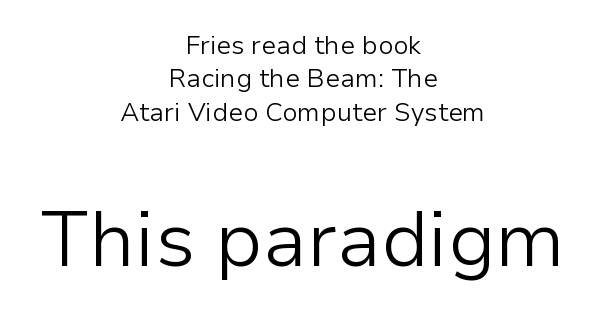
{"serif": "no", "italic": "no", "bold": "no", "weight": "light", "width": "normal", "stroke_contrast": "low", "x_height": "medium", "monospaced": "no", "underline": "no", "align": "center", "line_spacing": "normal", "line_spacing_ratio": 1.28, "letter_spacing": "normal", "letter_spacing_em": 0.0, "larger_block": "second", "size_ratio": 2.96, "glyph_px": 77}
